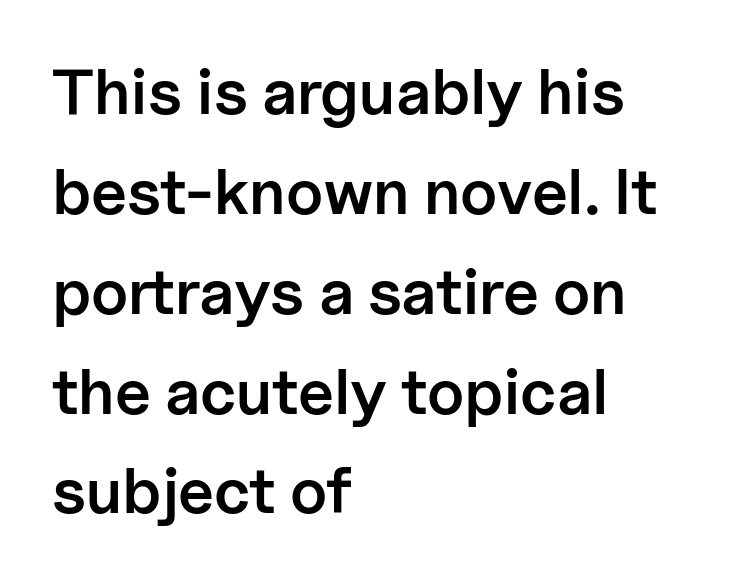
{"serif": "no", "italic": "no", "bold": "semi", "weight": "semibold", "width": "normal", "stroke_contrast": "low", "x_height": "medium", "monospaced": "no", "underline": "no", "align": "left", "line_spacing": "normal", "line_spacing_ratio": 1.56, "letter_spacing": "normal", "letter_spacing_em": 0.0, "glyph_px": 64}
